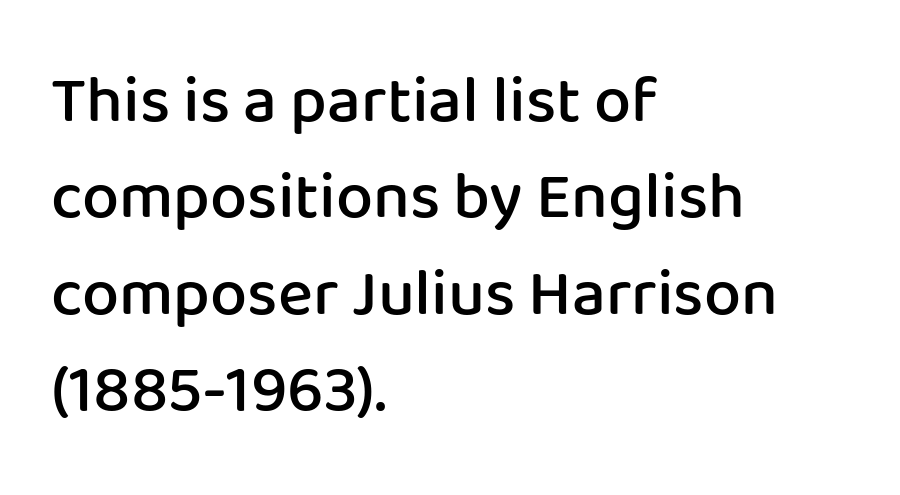
The image shows 66 px semibold sans-serif type, upright; set left-aligned, normal line spacing (1.46x), normal letter spacing, not underlined; low stroke contrast and a medium x-height.
